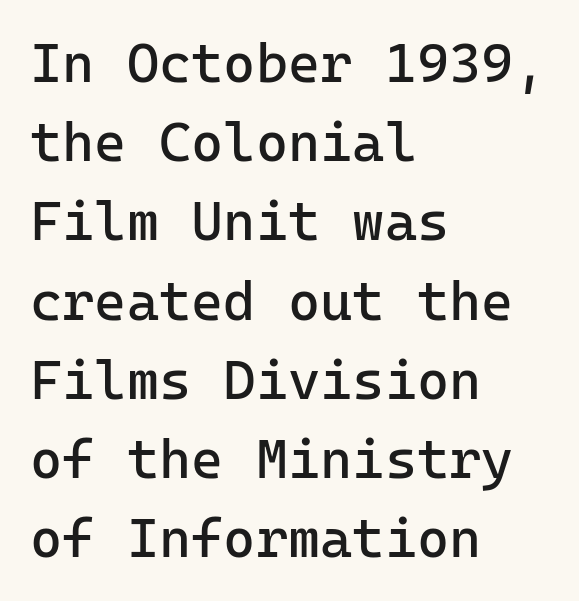
Q: Is the text bold? A: No.
Q: Is the text italic (slanted)? A: No, it is upright.
Q: Is the typeface a serif or a sans-serif typeface? A: Sans-serif.
Q: Is the text underlined? A: No.
Q: How is the paragraph aligned? A: Left-aligned.
Q: Is the spacing between letters normal or unusually wide? A: Normal.
Q: Is the spacing between lines tight, normal or loose? A: Normal.
Q: Width (condensed, normal, or wide)? A: Normal.
Q: Stroke contrast? A: Low.
Q: x-height? A: Medium.
Q: Monospaced? A: Yes.
